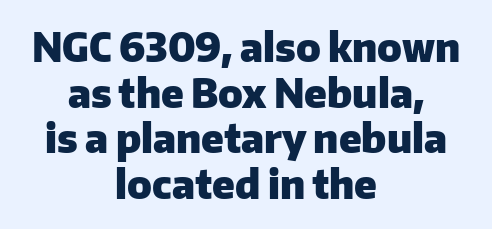
Q: Is the text bold? A: Yes.
Q: Is the text italic (slanted)? A: No, it is upright.
Q: Is the typeface a serif or a sans-serif typeface? A: Sans-serif.
Q: Is the text underlined? A: No.
Q: How is the paragraph aligned? A: Centered.
Q: Is the spacing between letters normal or unusually wide? A: Normal.
Q: Width (condensed, normal, or wide)? A: Normal.
Q: Stroke contrast? A: Low.
Q: x-height? A: Medium.
Q: Monospaced? A: No.
